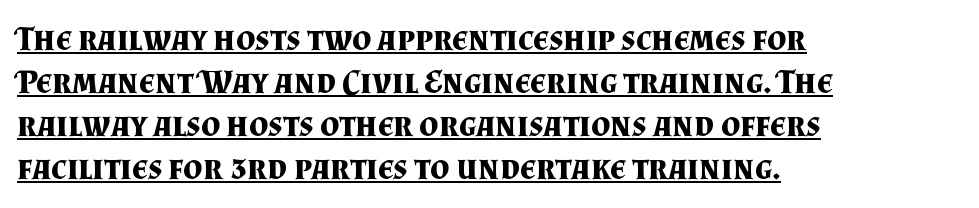
Layout note: lines flush left. Note the varied advance widths — an 'i' is clearly narrower than an 'm'. Somebody hit Ctrl+U on this one — the words are underlined. The passage shown stacks its lines at a standard gap.
